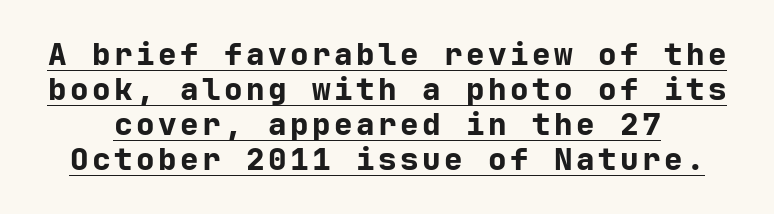
Q: Is the text bold? A: Yes.
Q: Is the text italic (slanted)? A: No, it is upright.
Q: Is the typeface a serif or a sans-serif typeface? A: Sans-serif.
Q: Is the text underlined? A: Yes.
Q: Is the spacing between lines tight, normal or loose? A: Tight.
Q: Width (condensed, normal, or wide)? A: Normal.
Q: Stroke contrast? A: Low.
Q: x-height? A: Medium.
